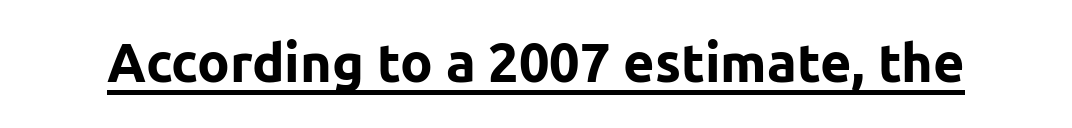
{"serif": "no", "italic": "no", "bold": "yes", "weight": "bold", "width": "normal", "stroke_contrast": "low", "x_height": "medium", "monospaced": "no", "underline": "yes", "letter_spacing": "normal", "letter_spacing_em": 0.0, "glyph_px": 54}
